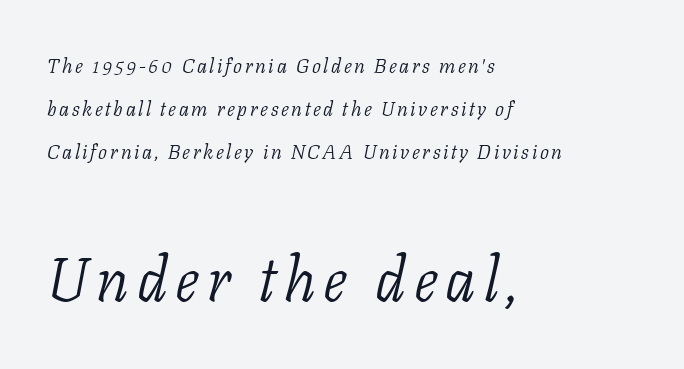
Q: Is the text bold? A: No.
Q: Is the text italic (slanted)? A: Yes, it leans right by about 11 degrees.
Q: Is the typeface a serif or a sans-serif typeface? A: Serif.
Q: Is the text underlined? A: No.
Q: How is the paragraph aligned? A: Left-aligned.
Q: Is the spacing between lines tight, normal or loose? A: Loose.
Q: Which block of text is set in a larger size, the first (top) or the second (bottom)? A: The second (bottom) one.
Q: Width (condensed, normal, or wide)? A: Normal.
Q: Stroke contrast? A: Low.
Q: x-height? A: Medium.
Q: Monospaced? A: No.
